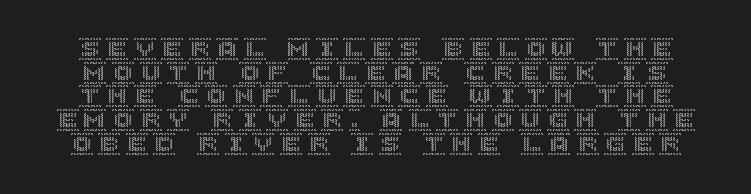
The image shows 23 px text type, upright; set tight line spacing (1.03x), unusually wide letter spacing (+0.2 em), not underlined.
